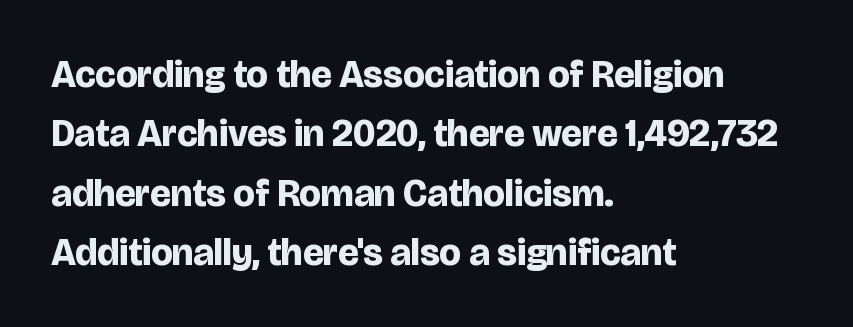
Observe the ordinary spacing: letters are neighbours, not strangers. A typesetter would call this leading conventional body-copy spacing. Nope, not italic — everything's standing straight. Spacing verdict: proportional, widths tailored to each character.
